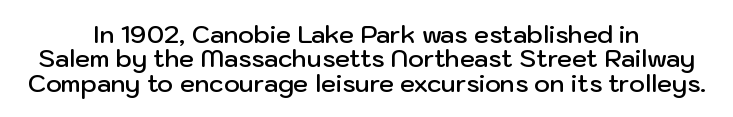
The image shows 24 px text type, upright; set centered, tight line spacing (1.02x), normal letter spacing, not underlined.
